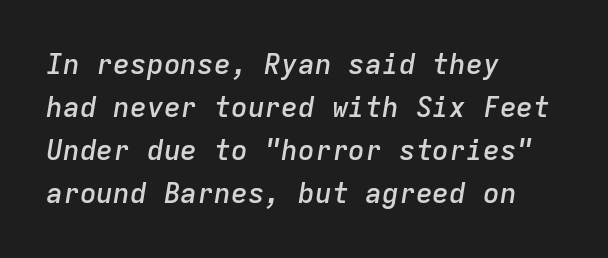
Q: Is the text bold? A: Semi-bold.
Q: Is the text italic (slanted)? A: Yes, it leans right by about 9 degrees.
Q: Is the text underlined? A: No.
Q: How is the paragraph aligned? A: Left-aligned.
Q: Is the spacing between letters normal or unusually wide? A: Normal.
Q: Is the spacing between lines tight, normal or loose? A: Normal.
Q: Width (condensed, normal, or wide)? A: Normal.
Q: Stroke contrast? A: Low.
Q: x-height? A: Medium.
Q: Monospaced? A: Yes.
